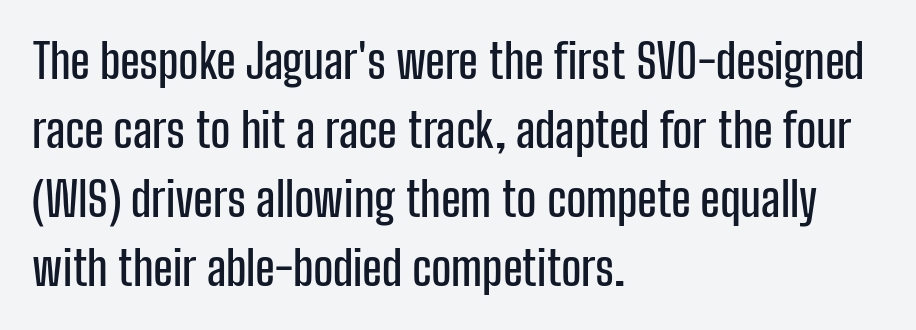
Q: Is the text italic (slanted)? A: No, it is upright.
Q: Is the typeface a serif or a sans-serif typeface? A: Sans-serif.
Q: Is the text underlined? A: No.
Q: How is the paragraph aligned? A: Left-aligned.
Q: Is the spacing between letters normal or unusually wide? A: Normal.
Q: Is the spacing between lines tight, normal or loose? A: Normal.
Q: Width (condensed, normal, or wide)? A: Condensed.
Q: Stroke contrast? A: Low.
Q: x-height? A: Medium.
Q: Monospaced? A: No.
